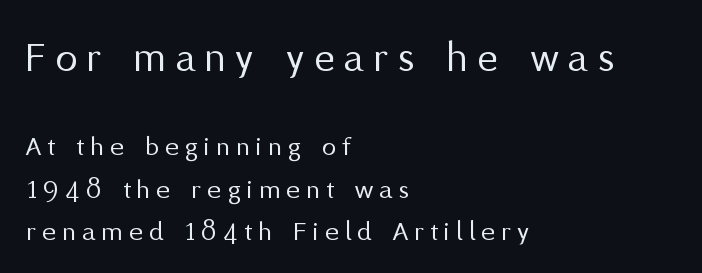
The typography opts for an upright posture over an oblique one. You could only call the tracking loose — the letters float apart. Reading down the block, your eye returns to a fixed left position each line. Just letters on the line, the space beneath them empty. No chunkiness to these letters — they're not bold.
